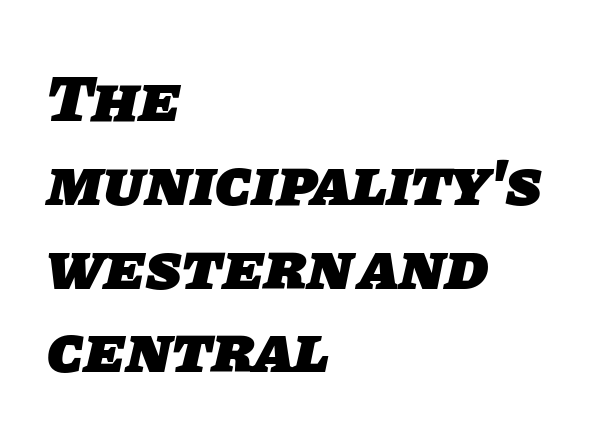
Q: Is the text bold? A: Yes.
Q: Is the typeface a serif or a sans-serif typeface? A: Serif.
Q: Is the text underlined? A: No.
Q: How is the paragraph aligned? A: Left-aligned.
Q: Is the spacing between letters normal or unusually wide? A: Normal.
Q: Is the spacing between lines tight, normal or loose? A: Normal.
Q: Width (condensed, normal, or wide)? A: Normal.
Q: Stroke contrast? A: Low.
Q: x-height? A: Large.
Q: Monospaced? A: No.
